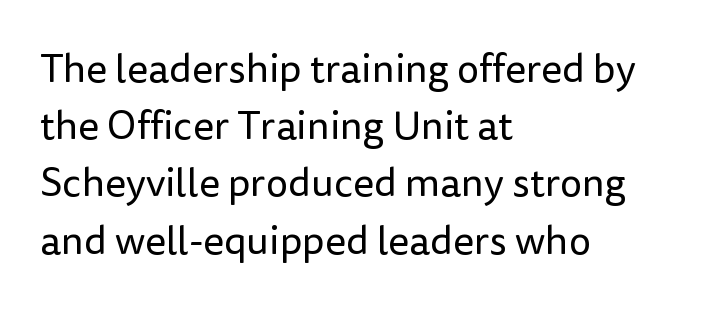
{"serif": "no", "italic": "no", "bold": "no", "weight": "regular", "width": "normal", "stroke_contrast": "low", "x_height": "medium", "monospaced": "no", "underline": "no", "align": "left", "line_spacing": "normal", "line_spacing_ratio": 1.43, "letter_spacing": "normal", "letter_spacing_em": 0.0, "glyph_px": 40}
